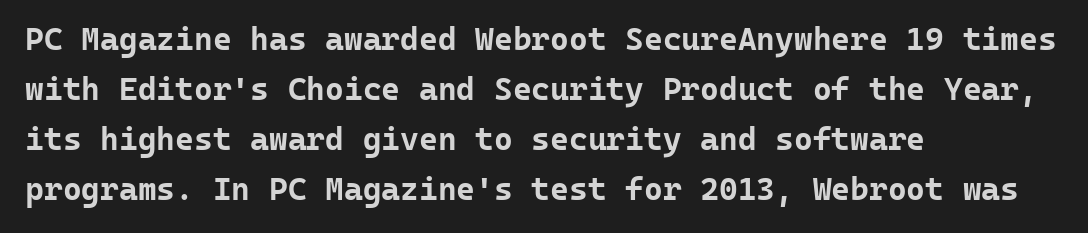
{"serif": "no", "italic": "no", "bold": "yes", "weight": "bold", "width": "normal", "stroke_contrast": "low", "x_height": "medium", "monospaced": "yes", "underline": "no", "align": "left", "line_spacing": "normal", "line_spacing_ratio": 1.56, "letter_spacing": "normal", "letter_spacing_em": 0.0, "glyph_px": 32}
